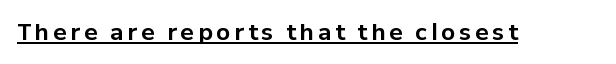
{"italic": "no", "bold": "yes", "underline": "yes", "glyph_px": 22}
